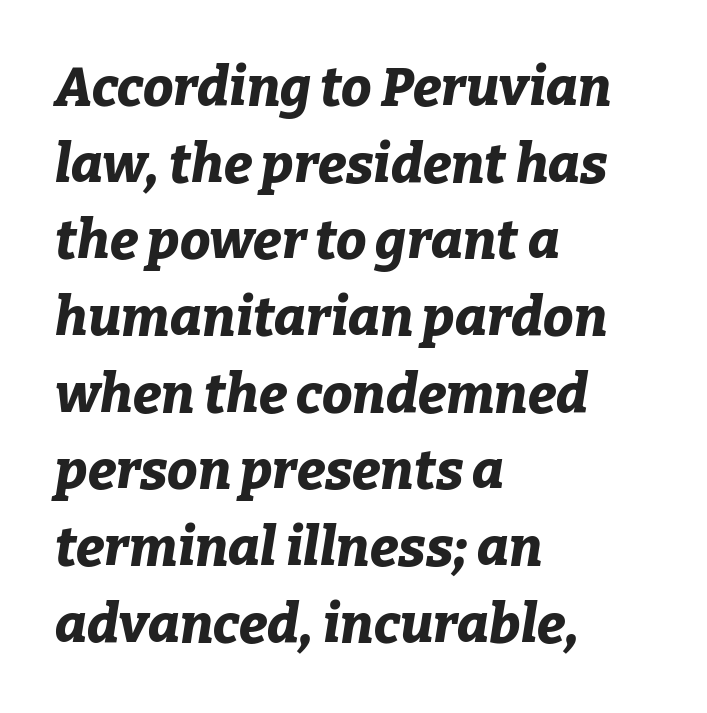
{"italic": "yes", "lean": "right", "slant_degrees": 9, "bold": "yes", "weight": "bold", "width": "normal", "stroke_contrast": "low", "x_height": "medium", "monospaced": "no", "underline": "no", "align": "left", "line_spacing": "normal", "line_spacing_ratio": 1.42, "letter_spacing": "normal", "letter_spacing_em": 0.0, "glyph_px": 54}
